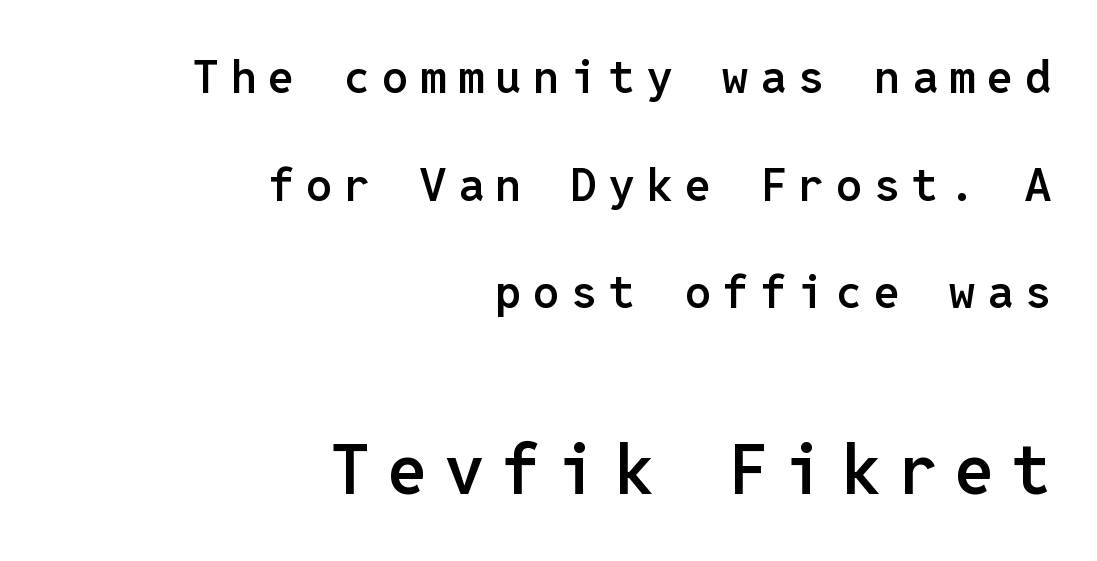
Beneath every word, the page is bare. The type sits square on the baseline with zero lean. These lines carry some extra weight — a demibold, not a full bold. The passage shown stacks its lines with a broad gap. Every character here occupies the same horizontal width, giving the sample a typewriter-like rhythm. Layout note: lines flush right.
